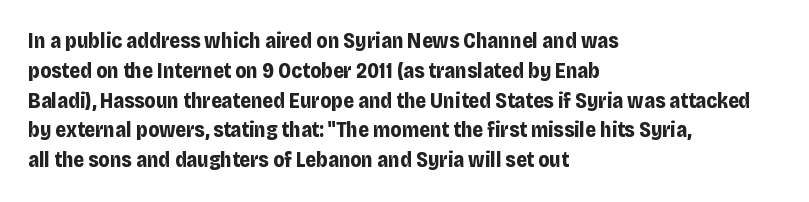
A bare baseline throughout the passage. Heavy-handed strokes throughout: this text is bold. Style check: upright. The setting favours the left margin, as ordinary paragraphs usually do. How are the letters spaced? Ordinarily, with no added tracking.
